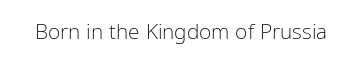
The image shows 21 px text type, upright; set normal letter spacing, not underlined.
